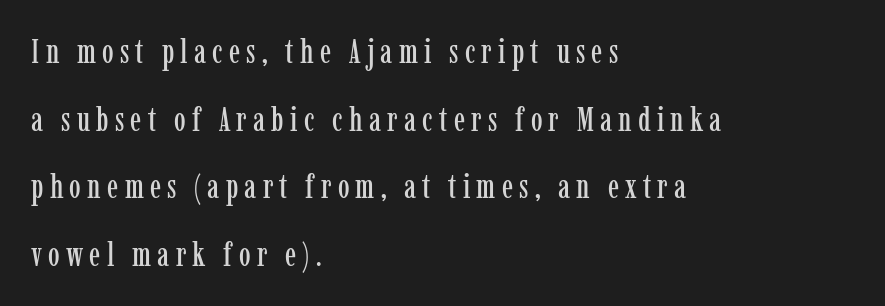
{"serif": "yes", "italic": "no", "width": "condensed", "stroke_contrast": "low", "x_height": "medium", "monospaced": "no", "underline": "no", "align": "left", "line_spacing": "loose", "line_spacing_ratio": 2.05, "glyph_px": 33}
